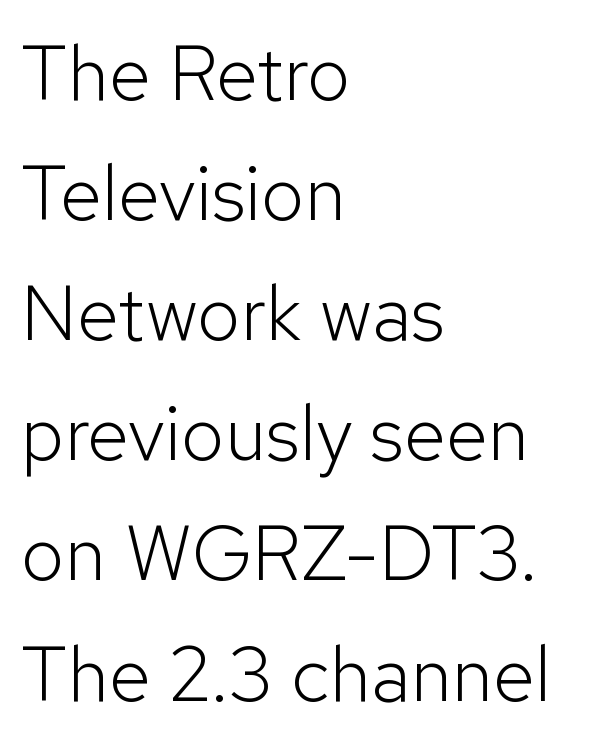
Q: Is the text bold? A: No.
Q: Is the text italic (slanted)? A: No, it is upright.
Q: Is the typeface a serif or a sans-serif typeface? A: Sans-serif.
Q: Is the text underlined? A: No.
Q: How is the paragraph aligned? A: Left-aligned.
Q: Is the spacing between letters normal or unusually wide? A: Normal.
Q: Is the spacing between lines tight, normal or loose? A: Normal.
Q: Width (condensed, normal, or wide)? A: Normal.
Q: Stroke contrast? A: Low.
Q: x-height? A: Medium.
Q: Monospaced? A: No.
